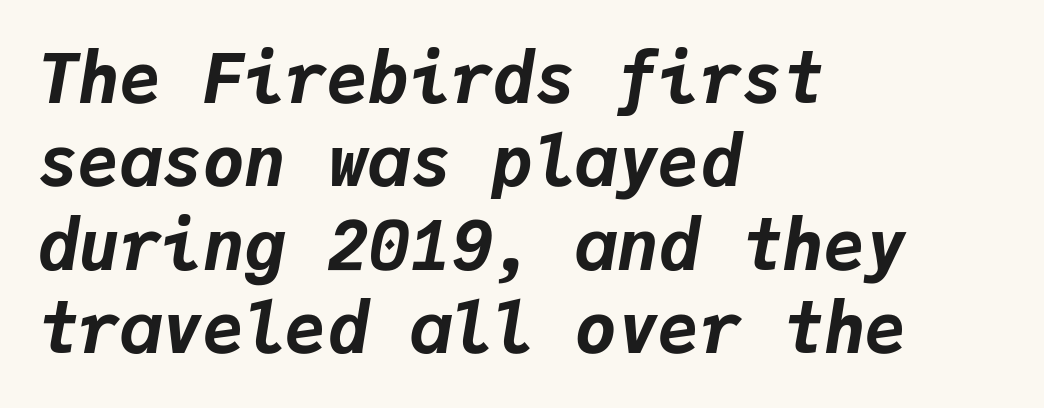
Q: Is the text bold? A: Yes.
Q: Is the text italic (slanted)? A: Yes, it leans right by about 9 degrees.
Q: Is the text underlined? A: No.
Q: How is the paragraph aligned? A: Left-aligned.
Q: Is the spacing between letters normal or unusually wide? A: Normal.
Q: Width (condensed, normal, or wide)? A: Normal.
Q: Stroke contrast? A: Low.
Q: x-height? A: Medium.
Q: Monospaced? A: Yes.
